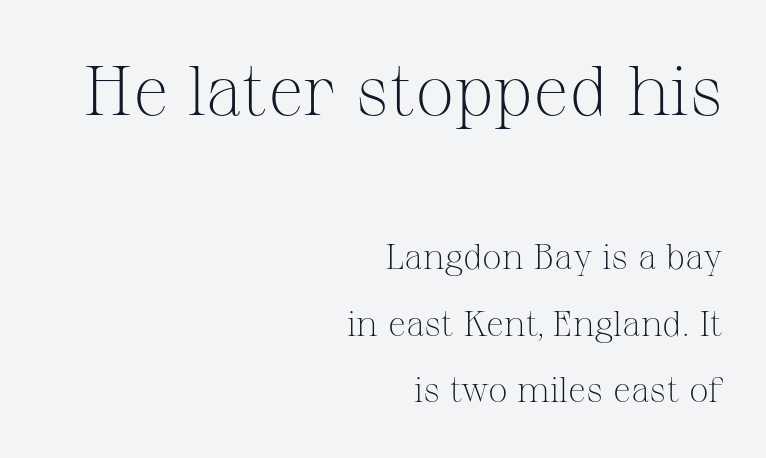
{"serif": "yes", "italic": "no", "bold": "no", "weight": "light", "width": "normal", "stroke_contrast": "medium", "x_height": "medium", "monospaced": "no", "underline": "no", "align": "right", "line_spacing": "loose", "line_spacing_ratio": 1.91, "letter_spacing": "normal", "letter_spacing_em": 0.0, "larger_block": "first", "size_ratio": 2.0, "glyph_px": 70}
